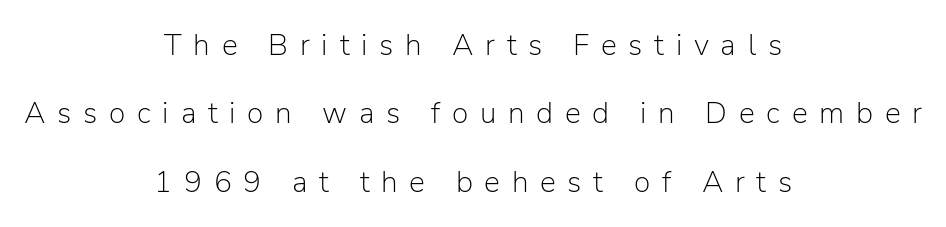
{"serif": "no", "italic": "no", "bold": "no", "weight": "light", "width": "normal", "stroke_contrast": "low", "x_height": "medium", "monospaced": "no", "underline": "no", "align": "center", "line_spacing": "loose", "line_spacing_ratio": 2.28, "letter_spacing": "wide", "letter_spacing_em": 0.39, "glyph_px": 30}
